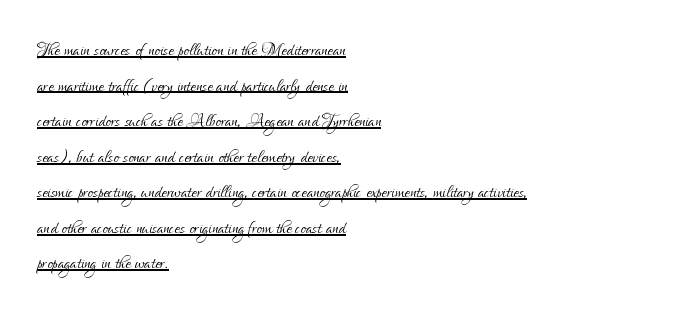
Q: Is the text bold? A: No.
Q: Is the text italic (slanted)? A: Yes.
Q: Is the text underlined? A: Yes.
Q: How is the paragraph aligned? A: Left-aligned.
Q: Is the spacing between letters normal or unusually wide? A: Normal.
Q: Is the spacing between lines tight, normal or loose? A: Normal.
